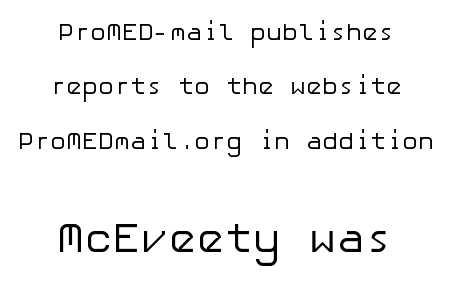
The typesetting does not lean heavy: it is not bold. Does extra space separate the letters? No, they use regular spacing. The lettering holds an erect, upright posture throughout. The whitespace from short lines is split evenly between both sides. The typeface chosen for these lines omits serifs. The space between consecutive lines is lavish.
